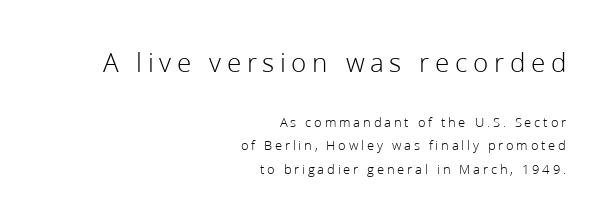
The image shows 28 px light sans-serif type, upright; set right-aligned, normal line spacing (1.69x), unusually wide letter spacing (+0.2 em), not underlined; the first (top) block is 2.0x larger; low stroke contrast and a medium x-height.
